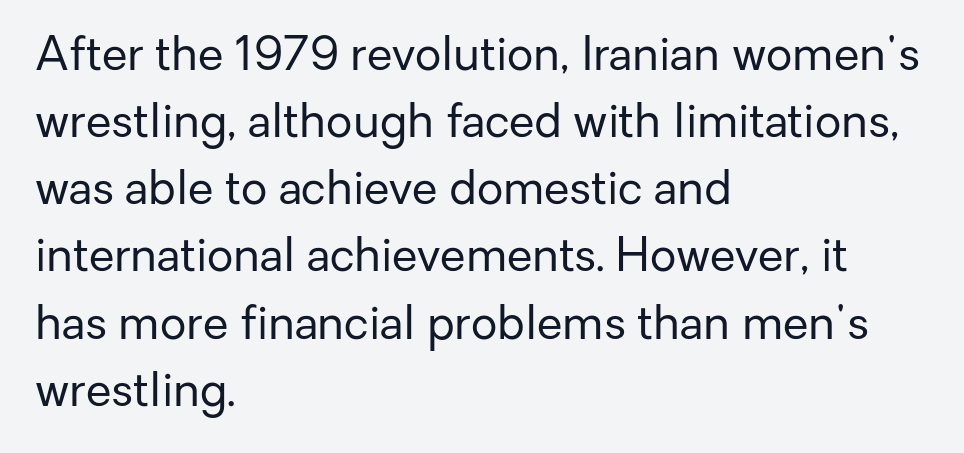
The image shows 46 px regular-weight sans-serif type, upright; set left-aligned, normal line spacing (1.46x), normal letter spacing, not underlined; low stroke contrast and a medium x-height.
